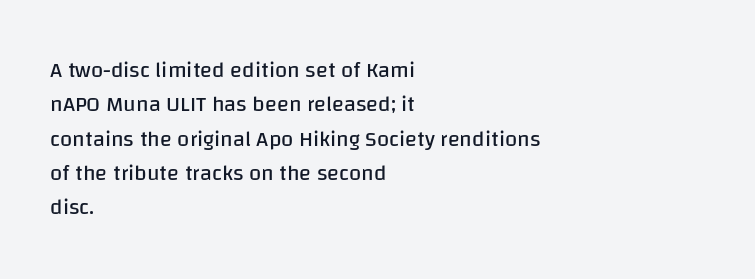
The image shows 22 px text type, upright; set left-aligned, normal line spacing (1.56x), normal letter spacing, not underlined.
